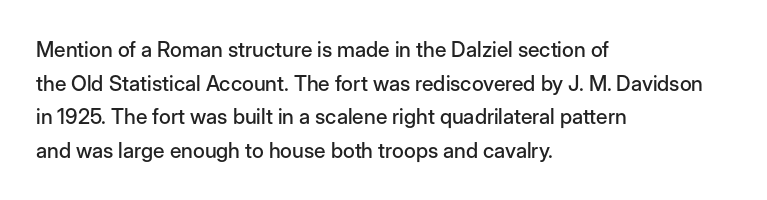
{"italic": "no", "underline": "no", "align": "left", "line_spacing": "normal", "line_spacing_ratio": 1.6, "letter_spacing": "normal", "letter_spacing_em": 0.0, "glyph_px": 21}
